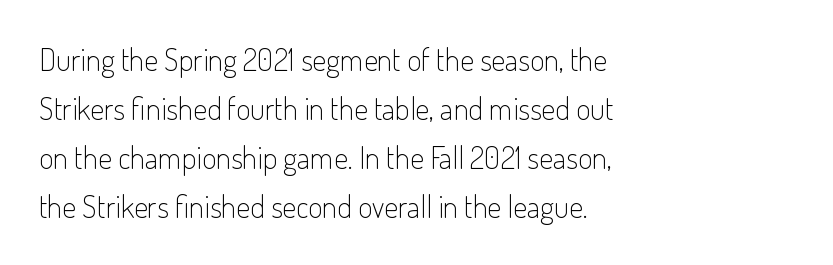
The image shows 31 px light, condensed sans-serif type, upright; set left-aligned, normal line spacing (1.58x), normal letter spacing, not underlined; low stroke contrast and a small x-height.
